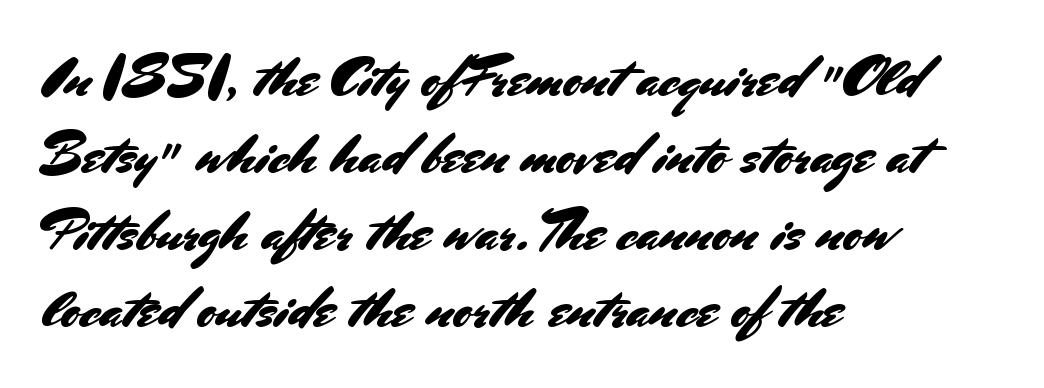
{"serif": "no", "width": "normal", "stroke_contrast": "medium", "x_height": "small", "monospaced": "no", "underline": "no", "align": "left", "line_spacing": "normal", "line_spacing_ratio": 1.35, "letter_spacing": "normal", "letter_spacing_em": 0.0, "glyph_px": 57}
